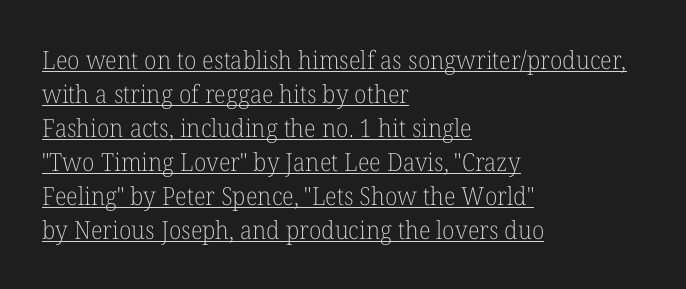
Q: Is the text bold? A: No.
Q: Is the text italic (slanted)? A: No, it is upright.
Q: Is the text underlined? A: Yes.
Q: How is the paragraph aligned? A: Left-aligned.
Q: Is the spacing between letters normal or unusually wide? A: Normal.
Q: Is the spacing between lines tight, normal or loose? A: Normal.
